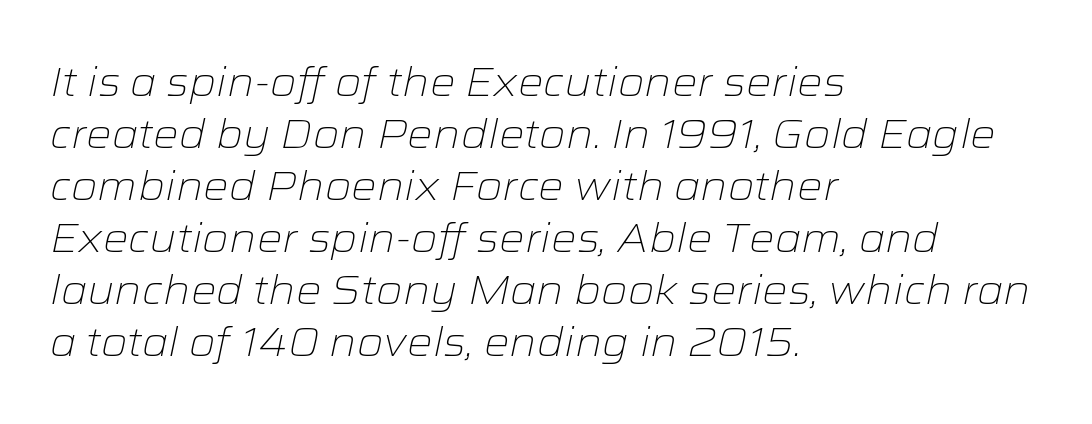
The image shows 40 px light, wide type, italic (leaning right); set left-aligned, normal line spacing (1.3x), normal letter spacing, not underlined; low stroke contrast and a medium x-height.
